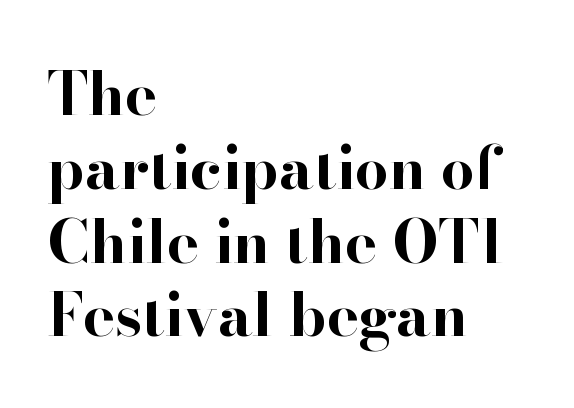
Q: Is the text bold? A: Yes.
Q: Is the text italic (slanted)? A: No, it is upright.
Q: Is the typeface a serif or a sans-serif typeface? A: Serif.
Q: Is the text underlined? A: No.
Q: How is the paragraph aligned? A: Left-aligned.
Q: Is the spacing between letters normal or unusually wide? A: Normal.
Q: Width (condensed, normal, or wide)? A: Normal.
Q: Stroke contrast? A: High.
Q: x-height? A: Small.
Q: Monospaced? A: No.
